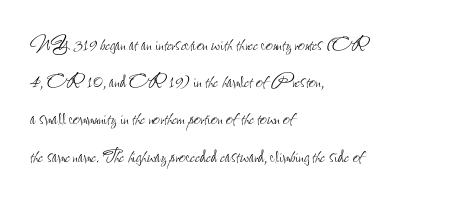
The image shows 24 px text type; set left-aligned, normal line spacing (1.55x), normal letter spacing, not underlined.
